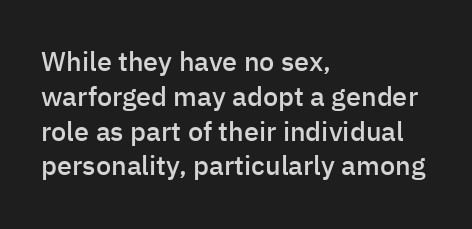
A bare baseline throughout the passage. A typesetter would mark this as roman, not italic. Leading: standard. Here the glyphs are tracked normally, forming tight word shapes.
